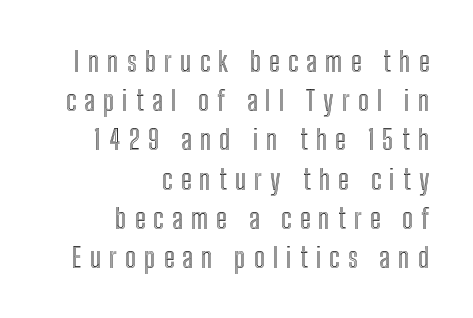
Check the space under the baseline: it is left empty. Vertical spacing — default. This sample uses expanded letter spacing, leaving extra air between glyphs. Character widths vary here, with narrow letters taking less room than wide ones. Every row of glyphs terminates at an identical x-position on the right.
